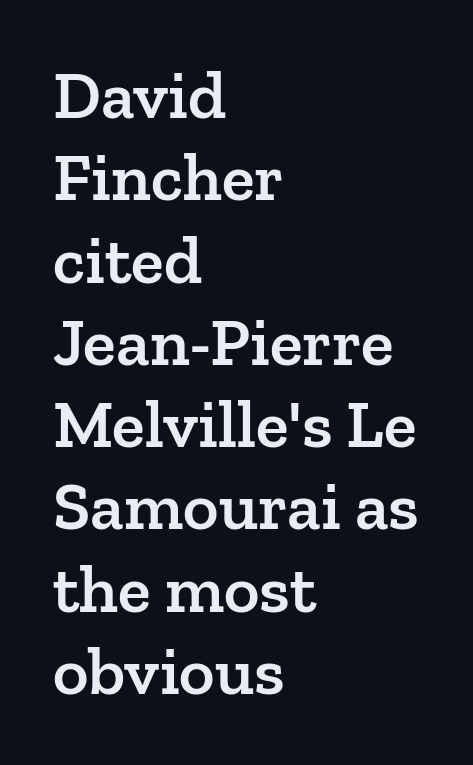
The image shows 68 px semibold serif type, upright; set left-aligned, line spacing 1.21x, normal letter spacing, not underlined; low stroke contrast and a medium x-height.
